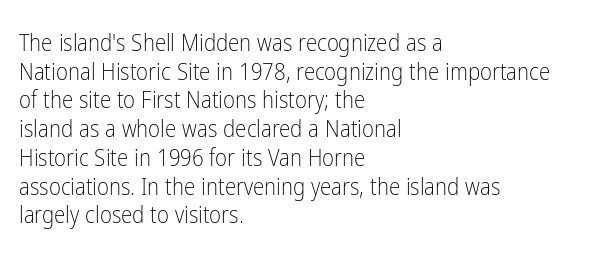
The image shows 23 px text type, upright; set left-aligned, normal line spacing (1.25x), normal letter spacing, not underlined.
